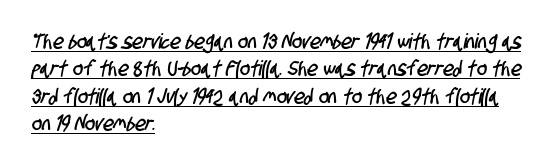
{"underline": "yes", "align": "left", "line_spacing": "normal", "line_spacing_ratio": 1.3, "letter_spacing": "normal", "letter_spacing_em": 0.0, "glyph_px": 21}
